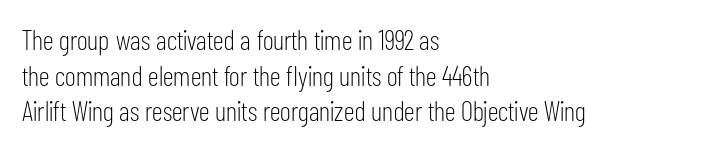
Q: Is the text bold? A: No.
Q: Is the text italic (slanted)? A: No, it is upright.
Q: Is the typeface a serif or a sans-serif typeface? A: Sans-serif.
Q: Is the text underlined? A: No.
Q: How is the paragraph aligned? A: Left-aligned.
Q: Is the spacing between letters normal or unusually wide? A: Normal.
Q: Is the spacing between lines tight, normal or loose? A: Normal.
Q: Width (condensed, normal, or wide)? A: Condensed.
Q: Stroke contrast? A: Low.
Q: x-height? A: Medium.
Q: Monospaced? A: No.
